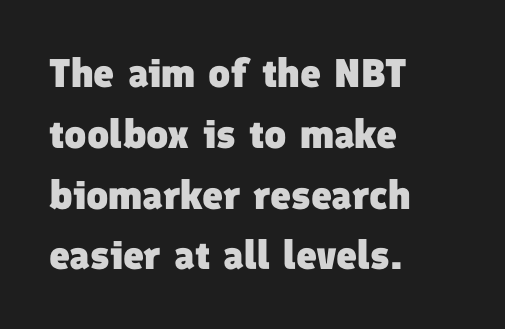
Stroke thickness is high; the sample reads as a true bold. These lines are set flush left with a ragged right edge. Whoever set this chose a conventional vertical rhythm. The baseline area is clear. The face used here is a sans, in the tradition of grotesques and geometrics.
